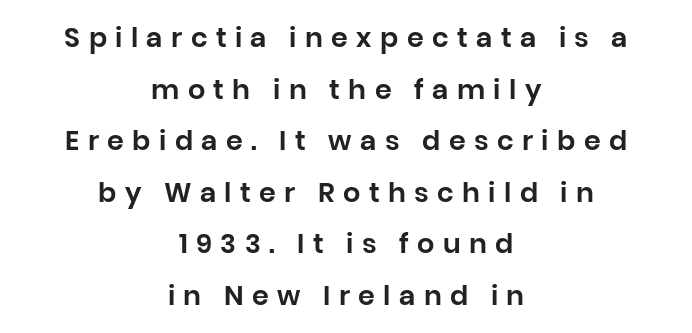
The image shows 27 px text type, upright; set centered, loose line spacing (1.91x), unusually wide letter spacing (+0.31 em), not underlined.
